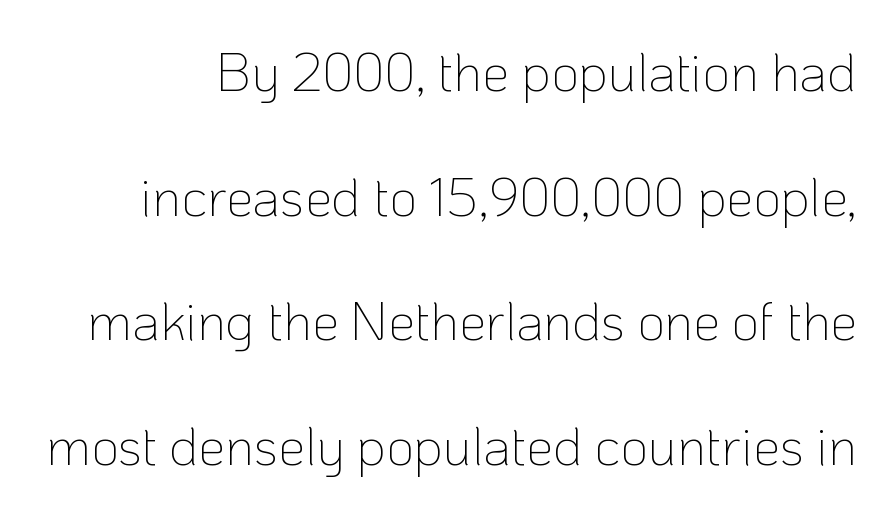
Heaviness? Minimal to ordinary, like unemphasized prose. The line texture is even and compact thanks to regular tracking. This block would shrink considerably if given ordinary leading; it's expanded now. Here the designer chose a conventional face with non-uniform glyph widths. Posture: upright roman. Unlike a traditional serif, this face leaves its strokes unadorned.
